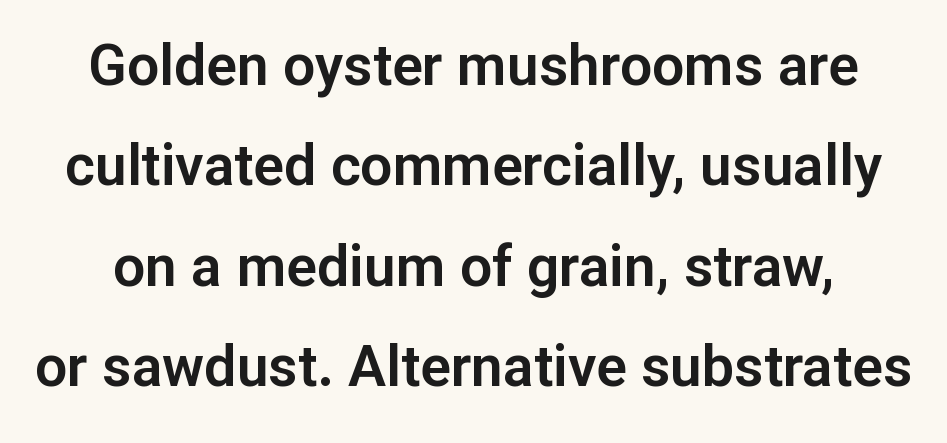
The horizontal fit of the characters is conventional and even. Quick note: underline off. The passage shown is typed in a proportional face where columns would drift. Nothing sits at the stroke ends, so this counts as sans-serif.
